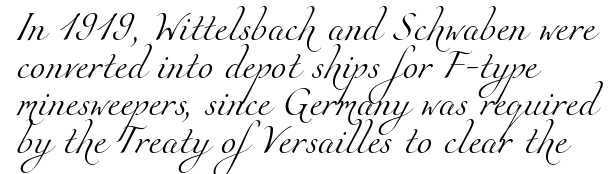
{"serif": "yes", "bold": "no", "weight": "light", "width": "normal", "stroke_contrast": "medium", "x_height": "small", "monospaced": "no", "underline": "no", "align": "left", "line_spacing": "normal", "line_spacing_ratio": 1.34, "letter_spacing": "normal", "letter_spacing_em": 0.0, "glyph_px": 28}
